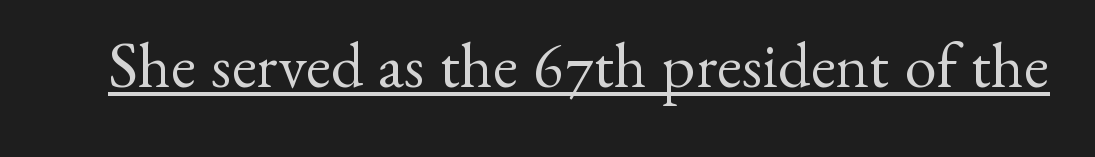
Q: Is the text bold? A: No.
Q: Is the text italic (slanted)? A: No, it is upright.
Q: Is the typeface a serif or a sans-serif typeface? A: Serif.
Q: Is the text underlined? A: Yes.
Q: Is the spacing between letters normal or unusually wide? A: Normal.
Q: Width (condensed, normal, or wide)? A: Normal.
Q: Stroke contrast? A: Medium.
Q: x-height? A: Small.
Q: Monospaced? A: No.
